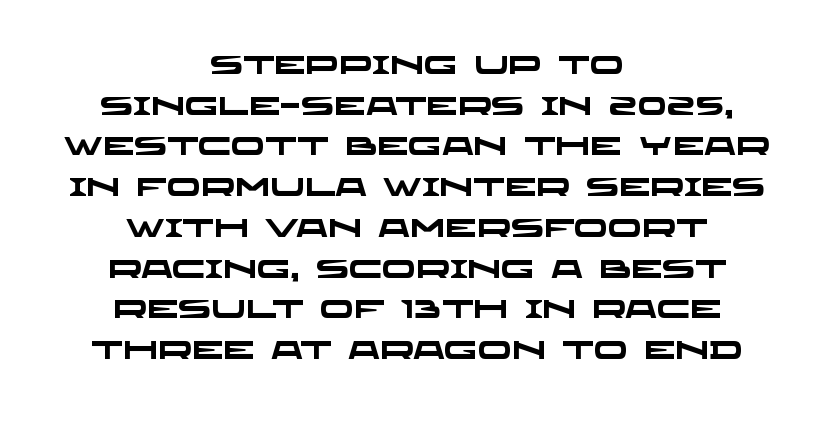
This sample uses plain, unmodified letter spacing. Reading down the column, the eye jumps a familiar distance to each next line. Chunky letters — that's bold for sure. The space directly below the letters is spotless. Is the block centered? Yes — each line is placed symmetrically about the middle.
